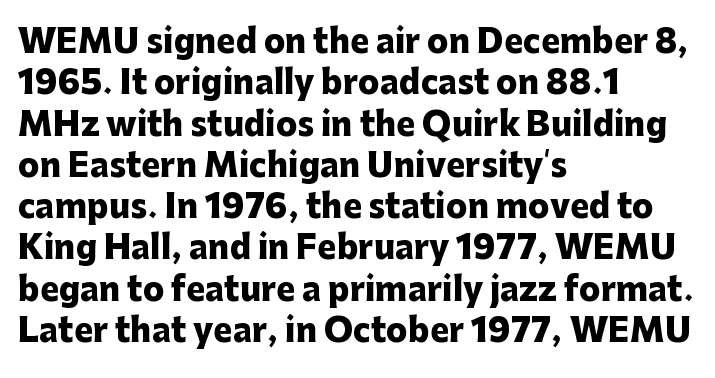
Q: Is the text bold? A: Yes.
Q: Is the text italic (slanted)? A: No, it is upright.
Q: Is the typeface a serif or a sans-serif typeface? A: Sans-serif.
Q: Is the text underlined? A: No.
Q: How is the paragraph aligned? A: Left-aligned.
Q: Is the spacing between letters normal or unusually wide? A: Normal.
Q: Is the spacing between lines tight, normal or loose? A: Normal.
Q: Width (condensed, normal, or wide)? A: Normal.
Q: Stroke contrast? A: Low.
Q: x-height? A: Medium.
Q: Monospaced? A: No.
